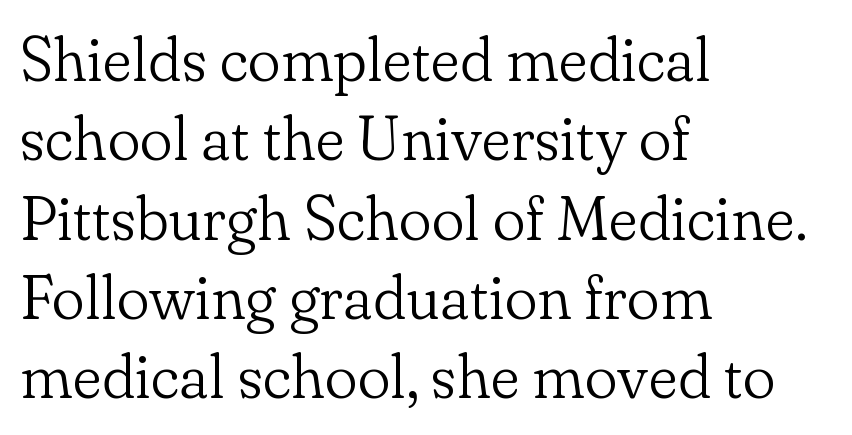
The image shows 62 px light serif type, upright; set left-aligned, normal line spacing (1.28x), normal letter spacing, not underlined; low stroke contrast and a small x-height.
